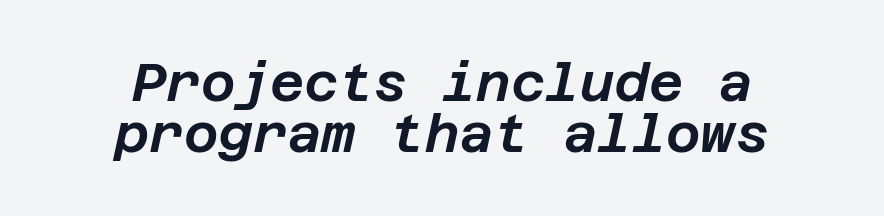
Words float on clear page, feet unadorned. Very little white space separates one row of letters from the next. Standard letterfit; no display-style spreading of the glyphs. The lettering tilts uniformly, giving the passage an italic look. Every row of glyphs is offset so its center matches the block's center.
